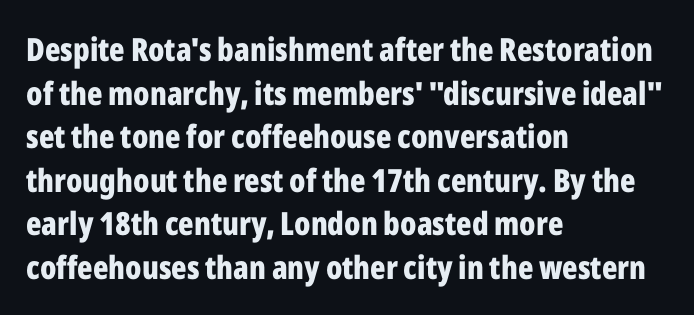
{"serif": "no", "italic": "no", "bold": "yes", "weight": "bold", "width": "condensed", "stroke_contrast": "low", "x_height": "medium", "monospaced": "no", "underline": "no", "align": "left", "line_spacing": "normal", "line_spacing_ratio": 1.36, "letter_spacing": "normal", "letter_spacing_em": 0.0, "glyph_px": 32}
